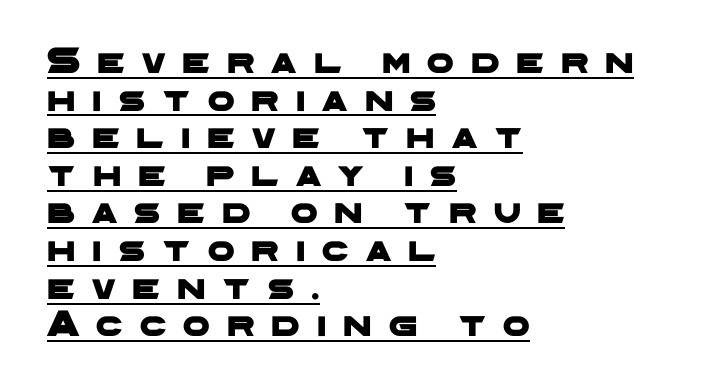
{"serif": "no", "width": "wide", "stroke_contrast": "low", "x_height": "medium", "monospaced": "no", "underline": "yes", "align": "left", "line_spacing": "tight", "line_spacing_ratio": 0.99, "letter_spacing": "wide", "letter_spacing_em": 0.45, "glyph_px": 38}
